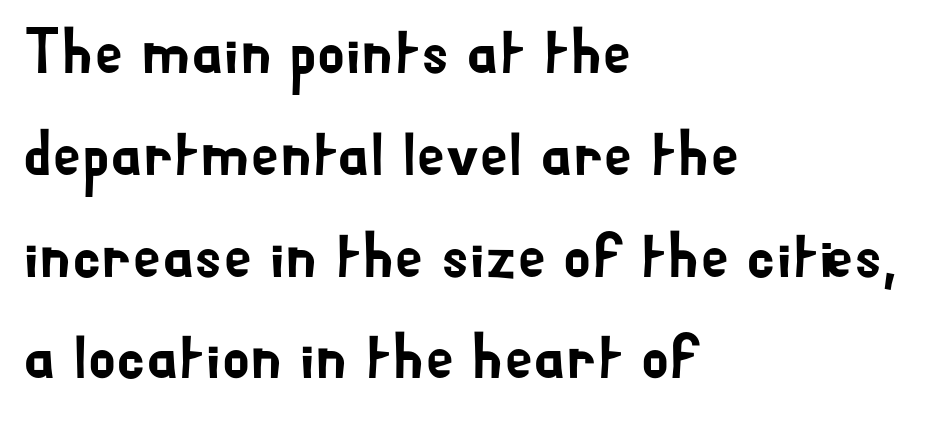
The rows are spaced the way most documents space them. Horizontally, the lines are justified to the leading edge only. The letterforms sit shoulder to shoulder at normal distance. Examine the stroke ends and you'll find no serifs. Each letter keeps its own natural width here, so spacing adapts to shape. The specimen reads as upright at a glance.
